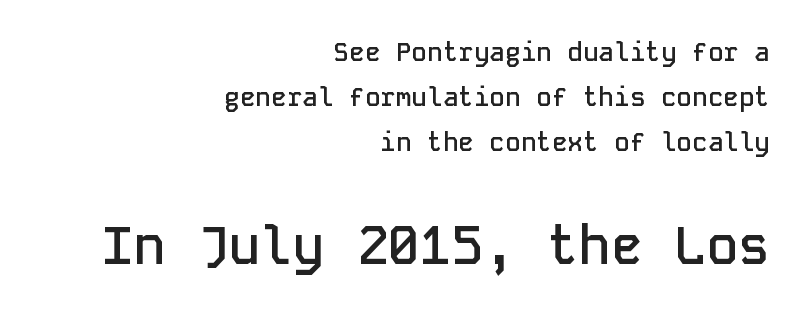
{"serif": "no", "italic": "no", "bold": "semi", "weight": "semibold", "width": "normal", "stroke_contrast": "low", "x_height": "medium", "monospaced": "yes", "underline": "no", "align": "right", "line_spacing_ratio": 1.73, "letter_spacing": "normal", "letter_spacing_em": 0.0, "larger_block": "second", "size_ratio": 2.04, "glyph_px": 53}
